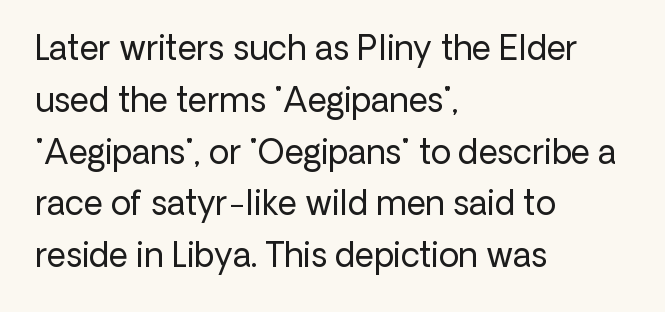
The image shows 33 px regular-weight sans-serif type, upright; set left-aligned, normal line spacing (1.57x), normal letter spacing, not underlined; low stroke contrast and a medium x-height.
